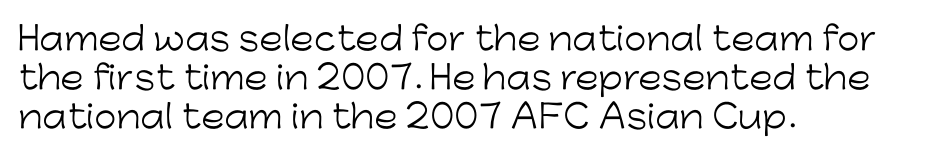
Descenders are the only things crossing below the line. Honestly, the letter spacing is just normal — you wouldn't notice it. The axis of the letterforms is exactly vertical. A light-to-regular cut is what we see here. Proportional: the letters do not fall into vertical columns.
